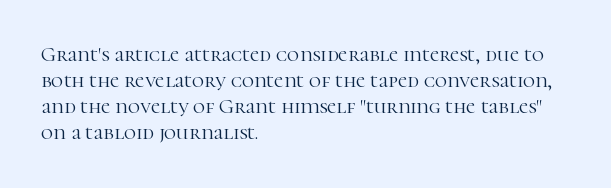
{"italic": "no", "bold": "no", "underline": "no", "align": "left", "line_spacing_ratio": 1.24, "letter_spacing": "normal", "letter_spacing_em": 0.0, "glyph_px": 21}
